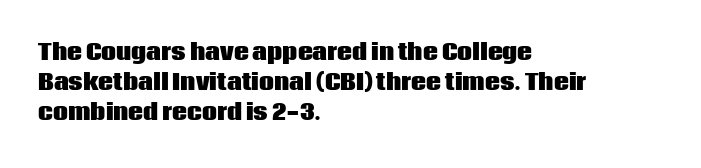
Q: Is the text bold? A: Yes.
Q: Is the text italic (slanted)? A: No, it is upright.
Q: Is the text underlined? A: No.
Q: How is the paragraph aligned? A: Left-aligned.
Q: Is the spacing between letters normal or unusually wide? A: Normal.
Q: Is the spacing between lines tight, normal or loose? A: Normal.
